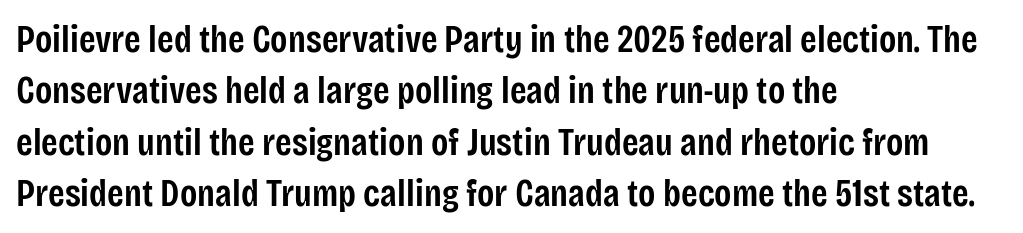
The setting favours the left margin, as ordinary paragraphs usually do. This is the regular roman posture of the typeface. This rendering employs a face without finishing strokes, i.e., a sans-serif. Between one letter and the next there's only the usual sliver of space. Check under the words: just untouched page. Varying glyph widths throughout — classic text-font behaviour.
